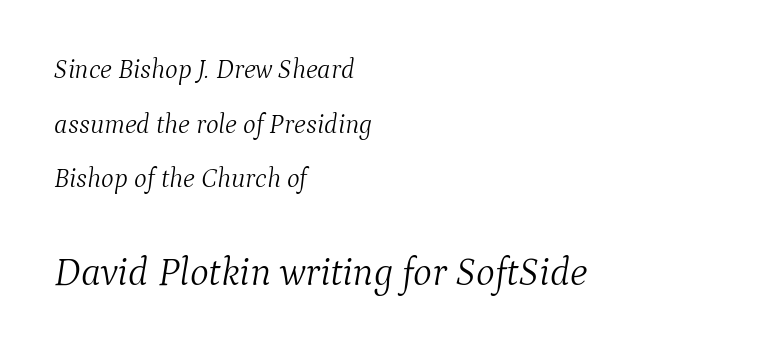
Top chunk: small. Bottom chunk: large. Compared with a typical body face, this is equally light or lighter still. Observe the ordinary spacing: letters are neighbours, not strangers. The passage shown leans; its letterforms are oblique. Spacing verdict: proportional, widths tailored to each character.
